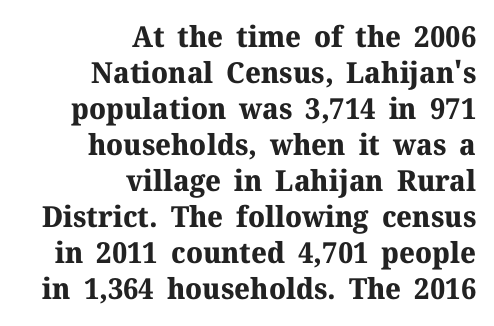
Q: Is the text bold? A: Yes.
Q: Is the text italic (slanted)? A: No, it is upright.
Q: Is the typeface a serif or a sans-serif typeface? A: Serif.
Q: Is the text underlined? A: No.
Q: How is the paragraph aligned? A: Right-aligned.
Q: Is the spacing between letters normal or unusually wide? A: Normal.
Q: Width (condensed, normal, or wide)? A: Normal.
Q: Stroke contrast? A: Medium.
Q: x-height? A: Medium.
Q: Monospaced? A: No.
